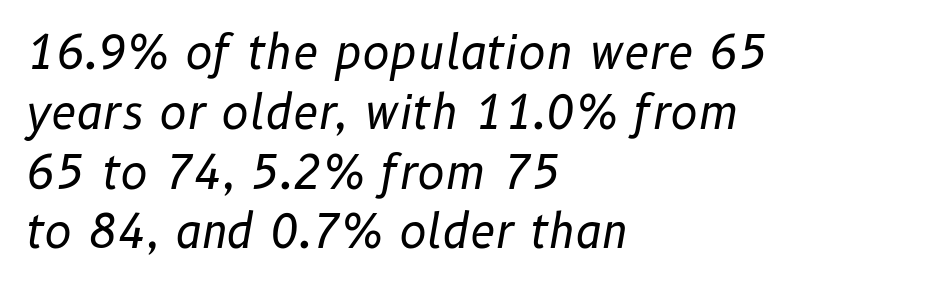
These lines keep a tight, regular rhythm from letter to letter. The specimen omits any rule beneath the text block's lines. This sample has the flowing, uneven cadence of proportional lettering. Students, observe: this is what conventionally led text looks like. Horizontal alignment here is leftward, the default for most running prose.
